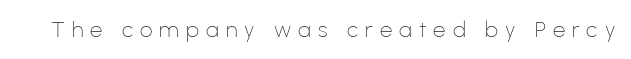
{"italic": "no", "bold": "no", "underline": "no", "letter_spacing": "wide", "letter_spacing_em": 0.32, "glyph_px": 22}
